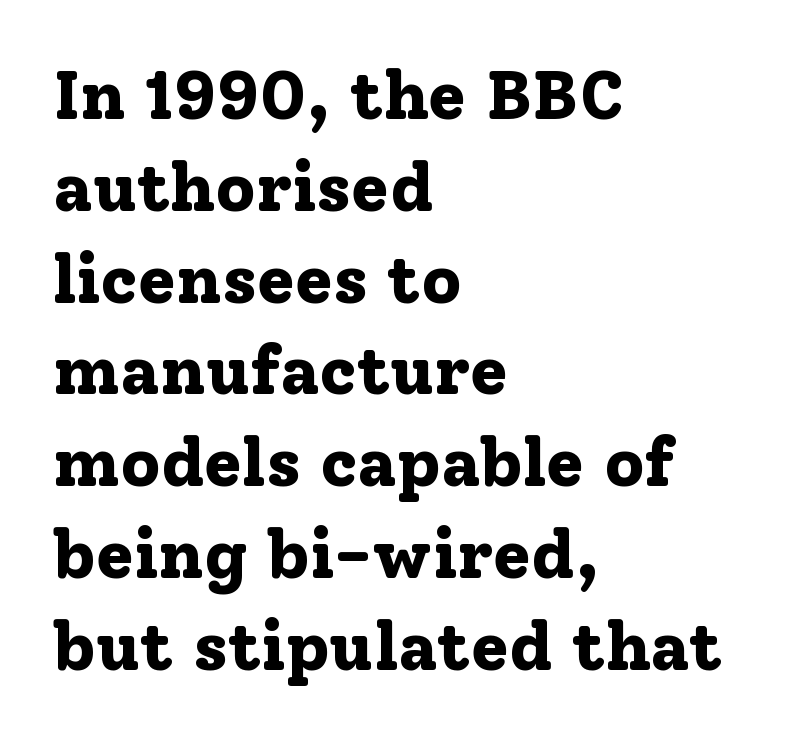
{"serif": "yes", "italic": "no", "bold": "yes", "weight": "bold", "width": "normal", "stroke_contrast": "low", "x_height": "medium", "monospaced": "no", "underline": "no", "align": "left", "line_spacing": "normal", "line_spacing_ratio": 1.33, "letter_spacing": "normal", "letter_spacing_em": 0.0, "glyph_px": 69}
